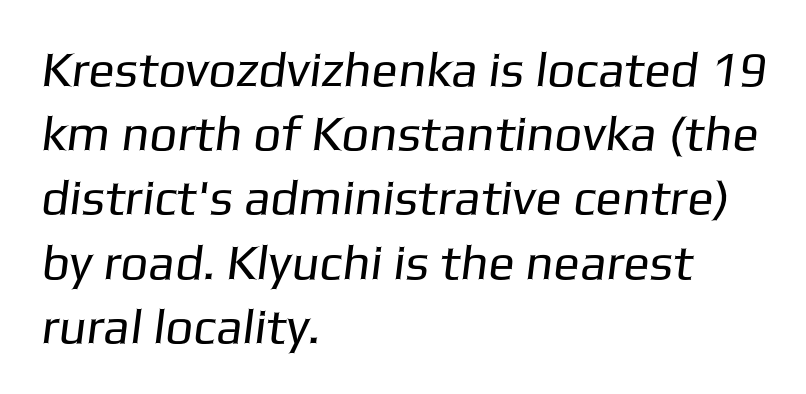
Q: Is the text bold? A: No.
Q: Is the typeface a serif or a sans-serif typeface? A: Sans-serif.
Q: Is the text underlined? A: No.
Q: How is the paragraph aligned? A: Left-aligned.
Q: Is the spacing between letters normal or unusually wide? A: Normal.
Q: Is the spacing between lines tight, normal or loose? A: Normal.
Q: Width (condensed, normal, or wide)? A: Normal.
Q: Stroke contrast? A: Low.
Q: x-height? A: Medium.
Q: Monospaced? A: No.
